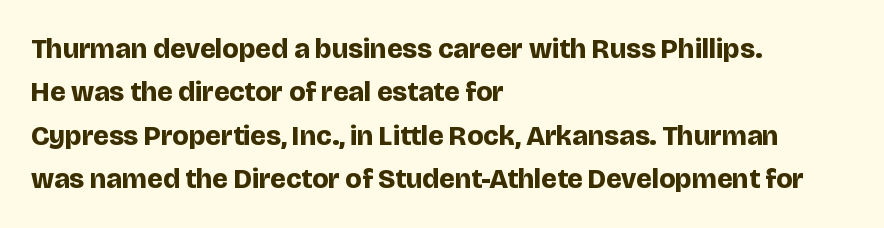
{"serif": "no", "italic": "no", "bold": "yes", "weight": "bold", "width": "normal", "stroke_contrast": "low", "x_height": "large", "monospaced": "no", "underline": "no", "align": "left", "line_spacing": "normal", "line_spacing_ratio": 1.55, "letter_spacing": "normal", "letter_spacing_em": 0.0, "glyph_px": 28}
